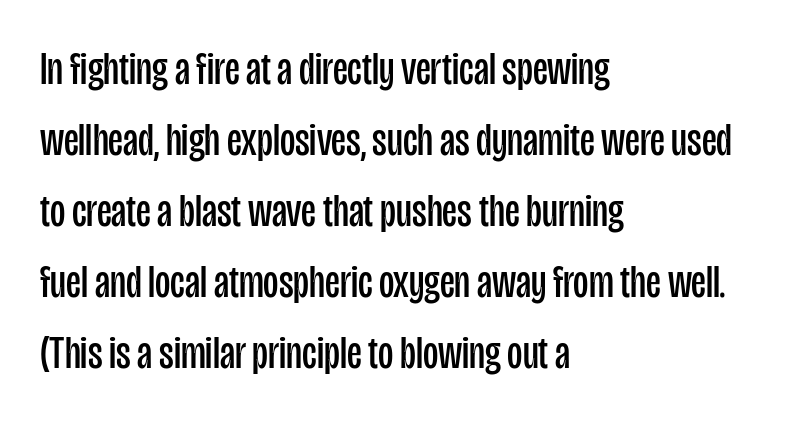
The face used here is proportionally spaced, like ordinary book or web type. If you drew a line through each stem, it would be perfectly vertical. There is no visible air inserted between adjacent glyphs. Unmarked baselines from the first word to the last. Unbolded letterforms with no extra heft. A typesetter would label this face a sans.
